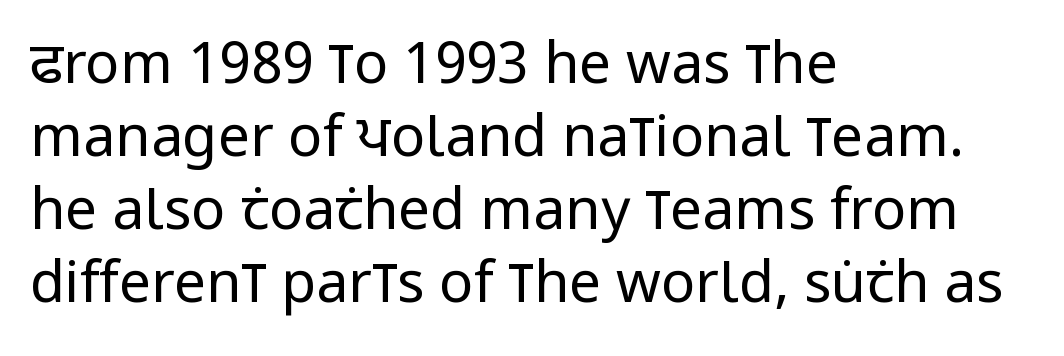
{"serif": "no", "italic": "no", "bold": "no", "weight": "regular", "width": "condensed", "stroke_contrast": "low", "x_height": "large", "monospaced": "no", "underline": "no", "align": "left", "line_spacing": "normal", "line_spacing_ratio": 1.28, "letter_spacing": "normal", "letter_spacing_em": 0.0, "glyph_px": 57}
